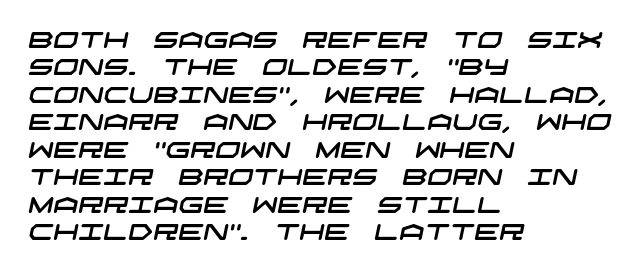
{"underline": "no", "align": "left", "line_spacing": "normal", "line_spacing_ratio": 1.25, "letter_spacing": "normal", "letter_spacing_em": 0.0, "glyph_px": 22}
